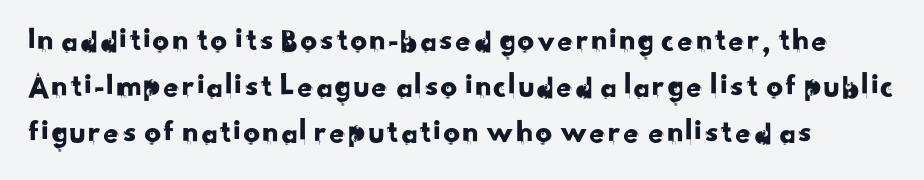
{"serif": "no", "width": "normal", "stroke_contrast": "low", "x_height": "small", "monospaced": "no", "underline": "no", "line_spacing": "normal", "line_spacing_ratio": 1.39, "letter_spacing": "normal", "letter_spacing_em": 0.0, "glyph_px": 33}
